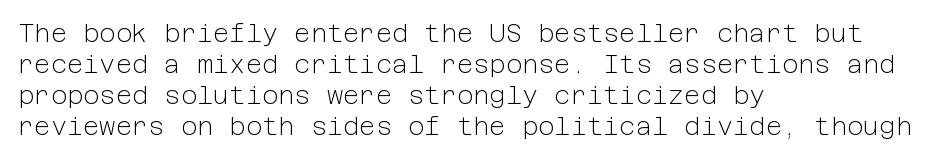
A light-to-regular cut is what we see here. Clear beneath every line of the passage. Vertical strokes here are truly vertical. The passage shown has conventional tracking throughout. Leftover space on each line is placed entirely after the last word.
